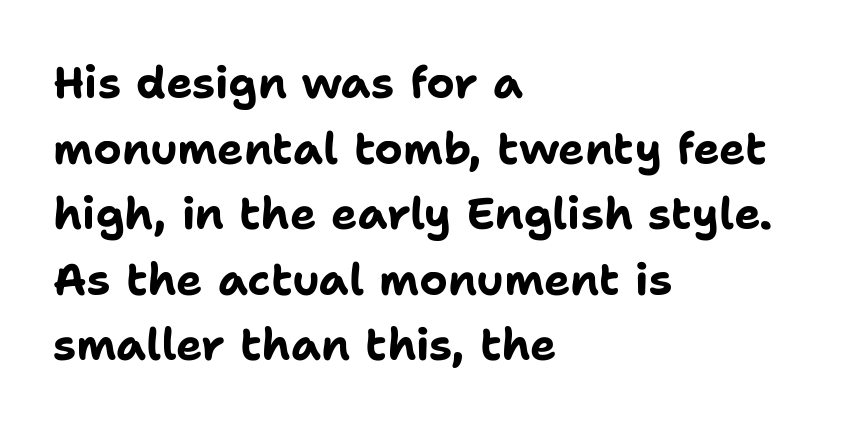
Typesetter's note: full bold, strokes at maximum text heaviness. One glance says typical: line gaps are just what's usual. The baseline area is clear. Font category for this specimen: sans-serif. Standard letterfit; no display-style spreading of the glyphs.
